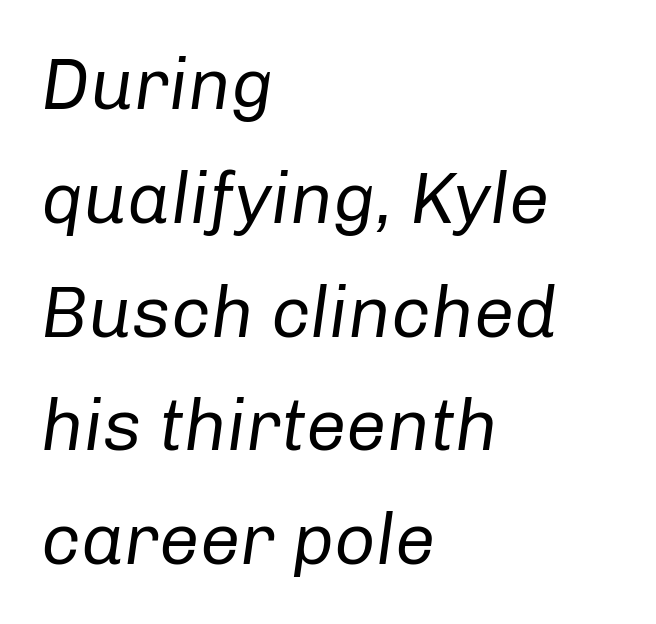
The lettering tilts uniformly, giving the passage an italic look. All the whitespace from short lines collects on the right. Each letter keeps its own natural width here, so spacing adapts to shape. The line-height multiplier appears to be the usual default. There is no visible air inserted between adjacent glyphs.
